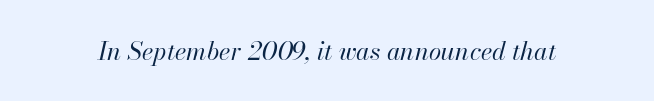
{"italic": "yes", "lean": "right", "slant_degrees": 13, "bold": "no", "underline": "no", "letter_spacing": "normal", "letter_spacing_em": 0.0, "glyph_px": 25}
